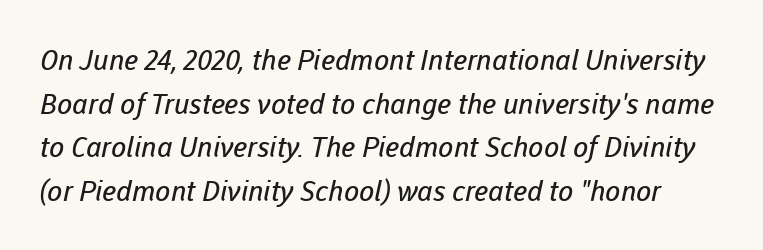
Q: Is the text bold? A: No.
Q: Is the typeface a serif or a sans-serif typeface? A: Sans-serif.
Q: Is the text underlined? A: No.
Q: Is the spacing between letters normal or unusually wide? A: Normal.
Q: Is the spacing between lines tight, normal or loose? A: Normal.
Q: Width (condensed, normal, or wide)? A: Normal.
Q: Stroke contrast? A: Low.
Q: x-height? A: Medium.
Q: Monospaced? A: No.
